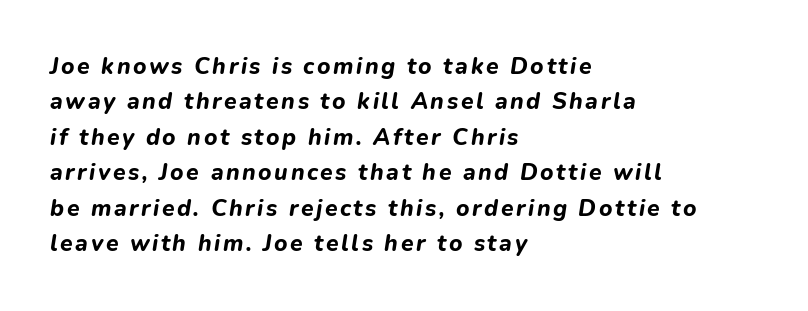
Q: Is the text bold? A: Yes.
Q: Is the text italic (slanted)? A: Yes, it leans right by about 9 degrees.
Q: Is the text underlined? A: No.
Q: How is the paragraph aligned? A: Left-aligned.
Q: Is the spacing between lines tight, normal or loose? A: Normal.
